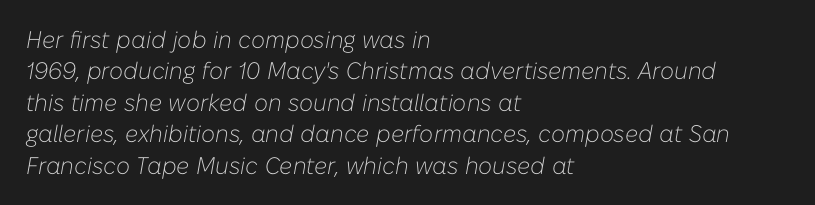
Is there much room between lines? A standard amount, neither cramped nor airy. Stem width sits at or under what a default text font uses. Line beginnings align vertically; line endings do not. An italicized treatment has been applied to the whole sample. Here the glyphs are tracked normally, forming tight word shapes.
